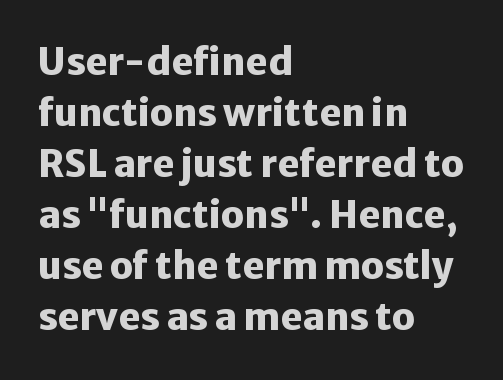
{"serif": "no", "italic": "no", "bold": "yes", "weight": "heavy", "width": "normal", "stroke_contrast": "low", "x_height": "medium", "monospaced": "no", "underline": "no", "align": "left", "line_spacing": "normal", "line_spacing_ratio": 1.38, "letter_spacing": "normal", "letter_spacing_em": 0.0, "glyph_px": 37}
